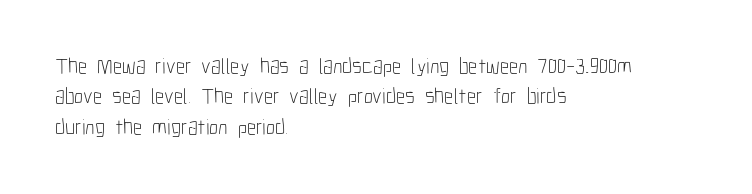
Q: Is the text bold? A: No.
Q: Is the text italic (slanted)? A: No, it is upright.
Q: Is the text underlined? A: No.
Q: How is the paragraph aligned? A: Left-aligned.
Q: Is the spacing between letters normal or unusually wide? A: Normal.
Q: Is the spacing between lines tight, normal or loose? A: Normal.
